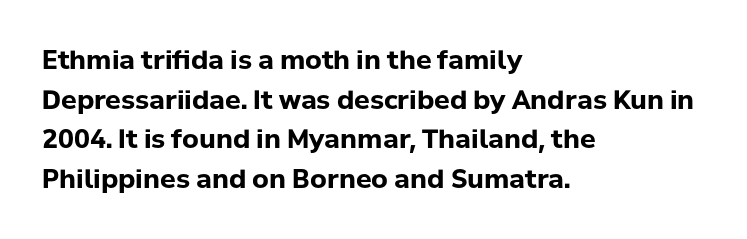
Q: Is the text bold? A: Yes.
Q: Is the text italic (slanted)? A: No, it is upright.
Q: Is the text underlined? A: No.
Q: How is the paragraph aligned? A: Left-aligned.
Q: Is the spacing between letters normal or unusually wide? A: Normal.
Q: Is the spacing between lines tight, normal or loose? A: Normal.
